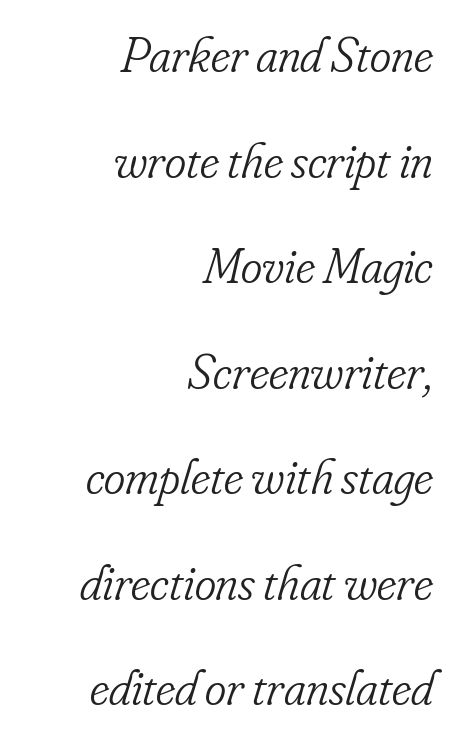
Q: Is the text bold? A: No.
Q: Is the text italic (slanted)? A: Yes, it leans right by about 16 degrees.
Q: Is the typeface a serif or a sans-serif typeface? A: Serif.
Q: Is the text underlined? A: No.
Q: How is the paragraph aligned? A: Right-aligned.
Q: Is the spacing between letters normal or unusually wide? A: Normal.
Q: Is the spacing between lines tight, normal or loose? A: Loose.
Q: Width (condensed, normal, or wide)? A: Condensed.
Q: Stroke contrast? A: Low.
Q: x-height? A: Small.
Q: Monospaced? A: No.
